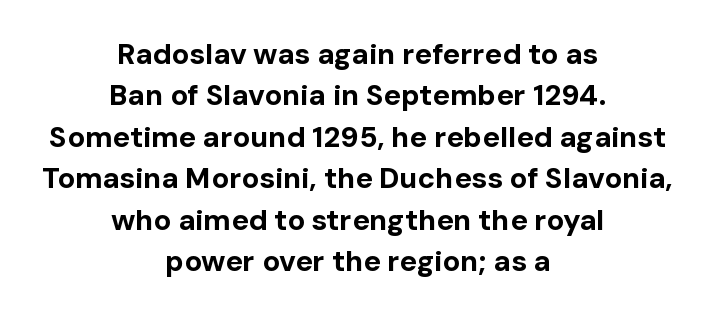
The image shows 29 px bold sans-serif type, upright; set centered, normal line spacing (1.43x), normal letter spacing, not underlined; low stroke contrast and a medium x-height.
